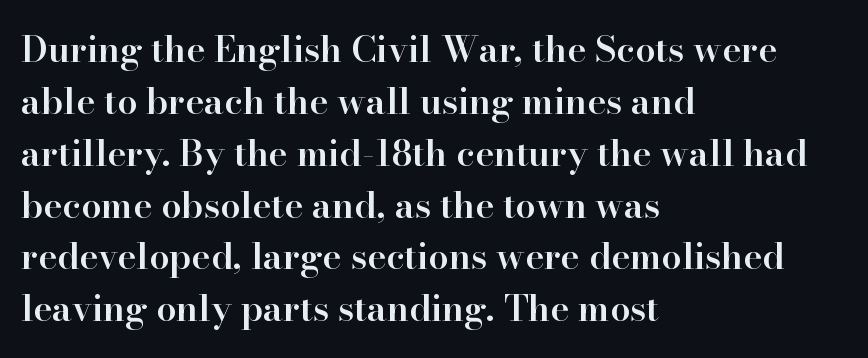
Q: Is the text bold? A: Semi-bold.
Q: Is the text italic (slanted)? A: No, it is upright.
Q: Is the typeface a serif or a sans-serif typeface? A: Serif.
Q: Is the text underlined? A: No.
Q: How is the paragraph aligned? A: Left-aligned.
Q: Is the spacing between letters normal or unusually wide? A: Normal.
Q: Is the spacing between lines tight, normal or loose? A: Normal.
Q: Width (condensed, normal, or wide)? A: Normal.
Q: Stroke contrast? A: High.
Q: x-height? A: Small.
Q: Monospaced? A: No.
